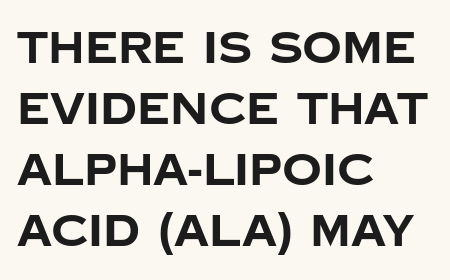
Q: Is the text bold? A: Yes.
Q: Is the text italic (slanted)? A: No, it is upright.
Q: Is the typeface a serif or a sans-serif typeface? A: Sans-serif.
Q: Is the text underlined? A: No.
Q: How is the paragraph aligned? A: Left-aligned.
Q: Is the spacing between letters normal or unusually wide? A: Normal.
Q: Is the spacing between lines tight, normal or loose? A: Normal.
Q: Width (condensed, normal, or wide)? A: Normal.
Q: Stroke contrast? A: Low.
Q: x-height? A: Large.
Q: Monospaced? A: No.
